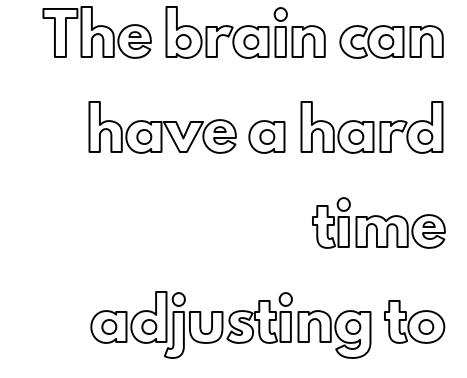
Q: Is the text italic (slanted)? A: No, it is upright.
Q: Is the text underlined? A: No.
Q: How is the paragraph aligned? A: Right-aligned.
Q: Is the spacing between letters normal or unusually wide? A: Normal.
Q: Is the spacing between lines tight, normal or loose? A: Loose.
Q: Width (condensed, normal, or wide)? A: Normal.
Q: x-height? A: Small.
Q: Monospaced? A: No.
